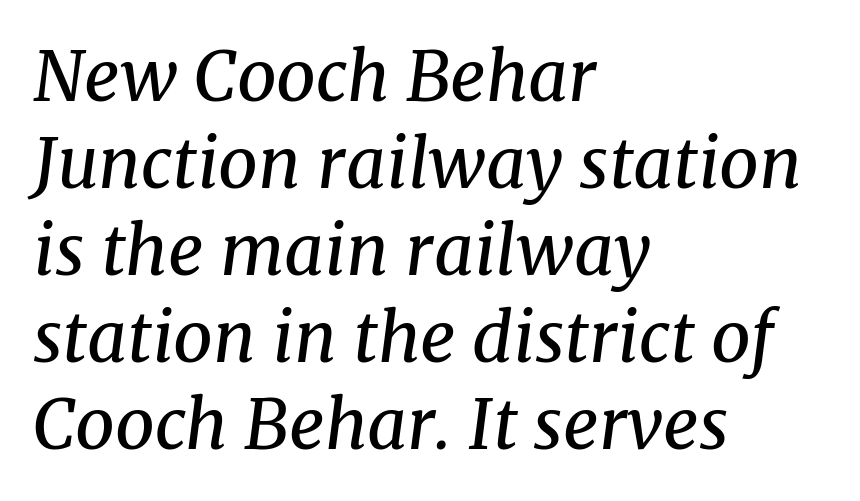
The font is comparable to plain body text, perhaps lighter. Slant detected: the letters are inclined. Type without underlining. In terms of leading, this rendering sits right in the middle. Varying glyph widths throughout — classic text-font behaviour.
